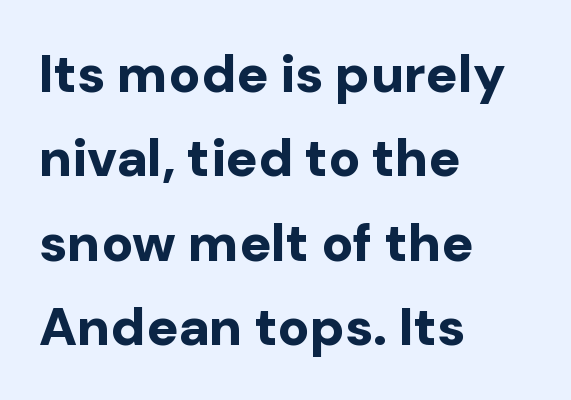
{"serif": "no", "italic": "no", "bold": "yes", "weight": "bold", "width": "normal", "stroke_contrast": "low", "x_height": "medium", "monospaced": "no", "underline": "no", "align": "left", "line_spacing": "normal", "line_spacing_ratio": 1.59, "letter_spacing": "normal", "letter_spacing_em": 0.0, "glyph_px": 53}
